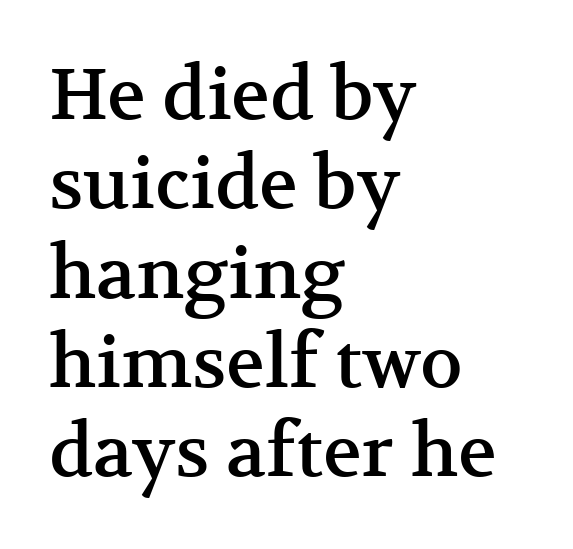
The image shows 72 px serif type, upright; set left-aligned, line spacing 1.24x, normal letter spacing, not underlined; medium stroke contrast and a medium x-height.
